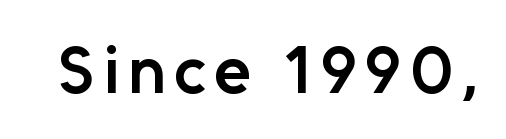
A bit beefed up — I'd call it semibold rather than bold. In terms of posture, this sample is upright. A typesetter would label this face a sans. The face used here is proportionally spaced, like ordinary book or web type. The zone under the glyphs is completely vacant.
